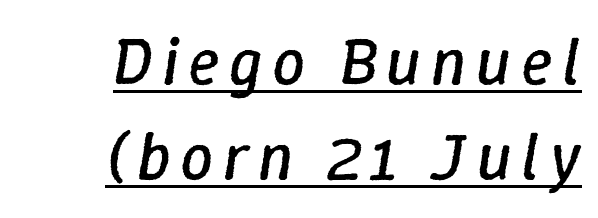
The image shows 66 px regular-weight type, italic (leaning right); set right-aligned, normal line spacing (1.44x), underlined; low stroke contrast and a medium x-height.
